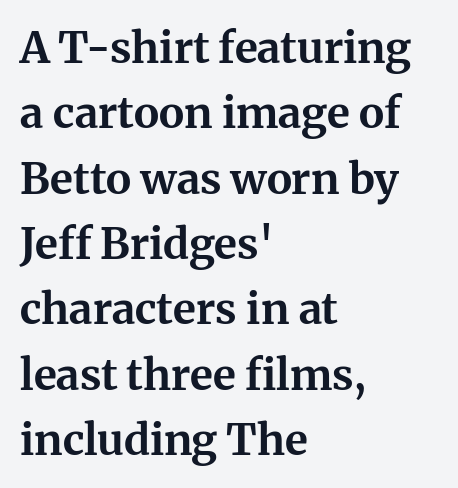
The image shows 43 px bold serif type, upright; set left-aligned, normal line spacing (1.52x), normal letter spacing, not underlined; medium stroke contrast and a medium x-height.
